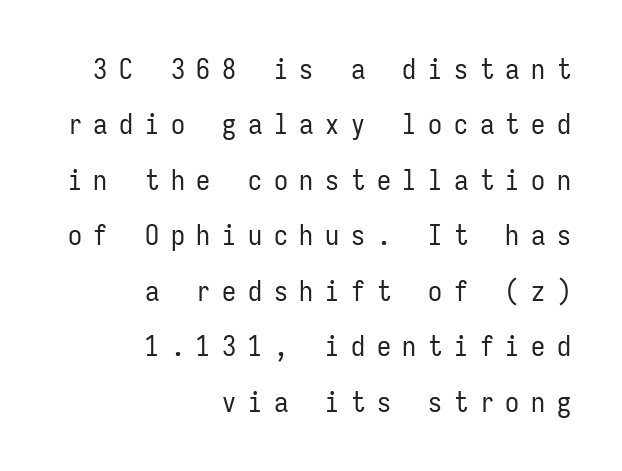
Tracking here is generous; glyphs stand well apart from one another. One glance says open: line gaps are wider than usual. You could count columns in this text — the font is strictly monospaced. The glyphs are unaccompanied by any horizontal stroke below them. Font category for this specimen: sans-serif. The weight would be labelled regular, book, light, or lighter still.
